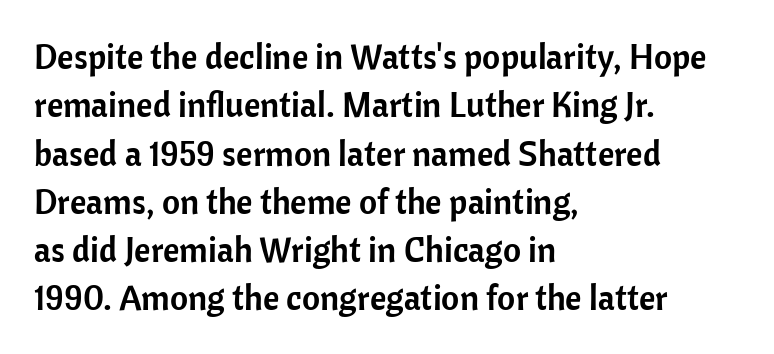
The image shows 35 px sans-serif type, upright; set left-aligned, normal line spacing (1.38x), normal letter spacing, not underlined; low stroke contrast and a medium x-height.
